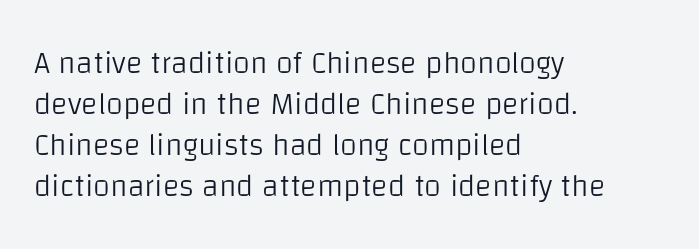
{"serif": "no", "italic": "no", "bold": "no", "weight": "light", "width": "normal", "stroke_contrast": "low", "x_height": "large", "monospaced": "no", "underline": "no", "align": "left", "line_spacing": "normal", "line_spacing_ratio": 1.32, "letter_spacing": "normal", "letter_spacing_em": 0.0, "glyph_px": 31}
